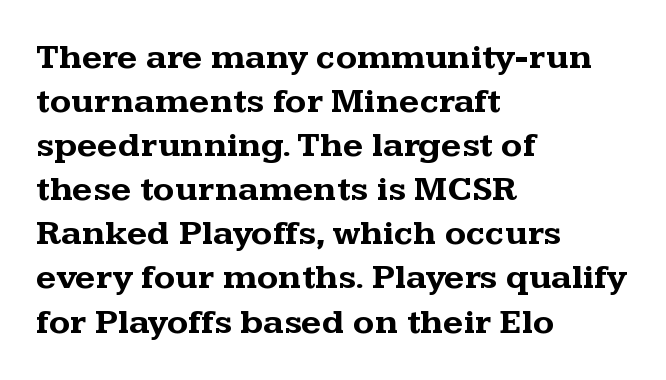
Q: Is the text bold? A: Yes.
Q: Is the text italic (slanted)? A: No, it is upright.
Q: Is the typeface a serif or a sans-serif typeface? A: Serif.
Q: Is the text underlined? A: No.
Q: How is the paragraph aligned? A: Left-aligned.
Q: Is the spacing between letters normal or unusually wide? A: Normal.
Q: Is the spacing between lines tight, normal or loose? A: Normal.
Q: Width (condensed, normal, or wide)? A: Wide.
Q: Stroke contrast? A: Medium.
Q: x-height? A: Medium.
Q: Monospaced? A: No.
